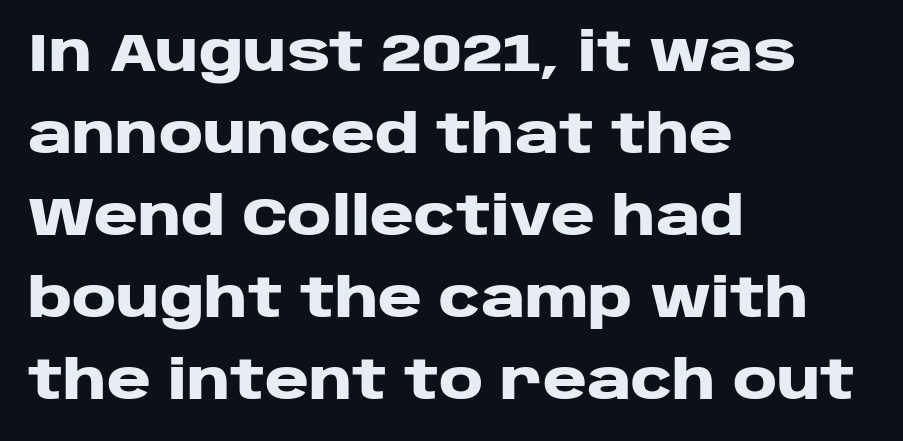
The image shows 54 px heavy, wide sans-serif type, upright; set left-aligned, normal line spacing (1.52x), normal letter spacing, not underlined; low stroke contrast and a large x-height.
